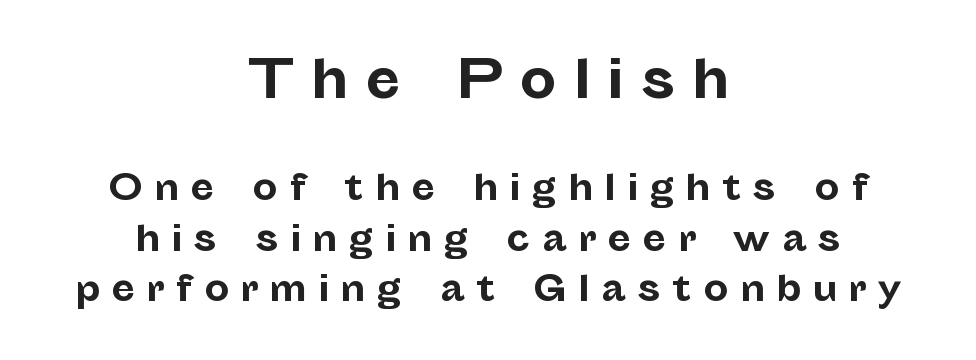
{"serif": "no", "italic": "no", "bold": "yes", "weight": "bold", "width": "normal", "stroke_contrast": "low", "x_height": "medium", "monospaced": "no", "underline": "no", "align": "center", "line_spacing": "normal", "line_spacing_ratio": 1.45, "letter_spacing": "wide", "letter_spacing_em": 0.32, "larger_block": "first", "size_ratio": 1.49, "glyph_px": 52}
